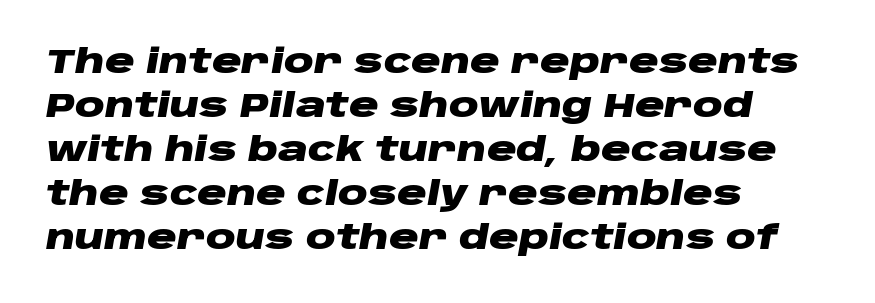
The face used here is proportionally spaced, like ordinary book or web type. Observe the lean: these are italic letterforms. Alignment: flush left. The leading is moderate, giving the passage an even texture. Characters follow at the spacing the type designer built in.
